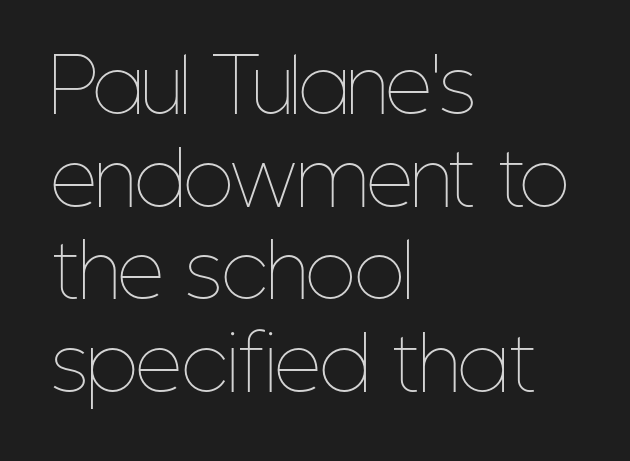
Q: Is the text bold? A: No.
Q: Is the text italic (slanted)? A: No, it is upright.
Q: Is the text underlined? A: No.
Q: How is the paragraph aligned? A: Left-aligned.
Q: Is the spacing between letters normal or unusually wide? A: Normal.
Q: Is the spacing between lines tight, normal or loose? A: Normal.
Q: Width (condensed, normal, or wide)? A: Condensed.
Q: Stroke contrast? A: Low.
Q: x-height? A: Medium.
Q: Monospaced? A: No.
